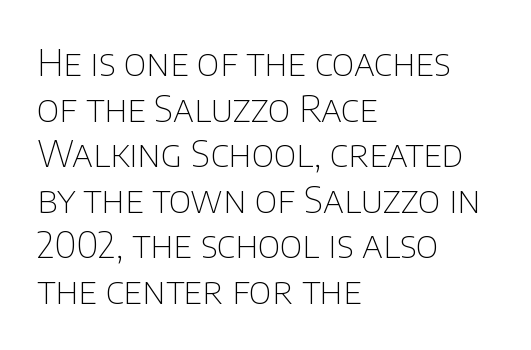
Think standard paragraph weight, or any step lighter than that. Rendered with straight, roman letterforms. Unmarked baselines from the first word to the last. The passage shown is typeset with a sans-serif family. Letter spacing: default. The setting favours the left margin, as ordinary paragraphs usually do.
